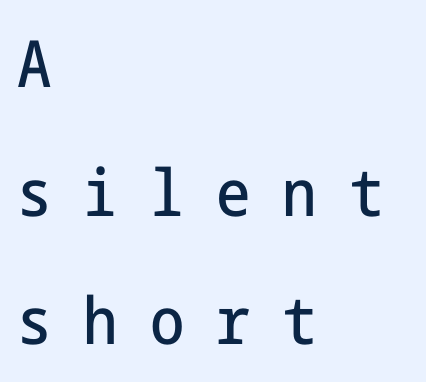
Q: Is the text italic (slanted)? A: No, it is upright.
Q: Is the typeface a serif or a sans-serif typeface? A: Sans-serif.
Q: Is the text underlined? A: No.
Q: How is the paragraph aligned? A: Left-aligned.
Q: Is the spacing between letters normal or unusually wide? A: Unusually wide.
Q: Is the spacing between lines tight, normal or loose? A: Loose.
Q: Width (condensed, normal, or wide)? A: Condensed.
Q: Stroke contrast? A: Low.
Q: x-height? A: Medium.
